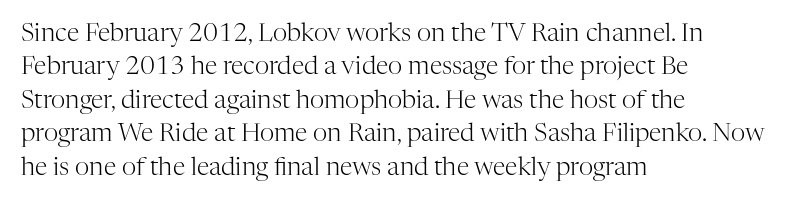
Q: Is the text bold? A: No.
Q: Is the text italic (slanted)? A: No, it is upright.
Q: Is the text underlined? A: No.
Q: How is the paragraph aligned? A: Left-aligned.
Q: Is the spacing between letters normal or unusually wide? A: Normal.
Q: Is the spacing between lines tight, normal or loose? A: Normal.
